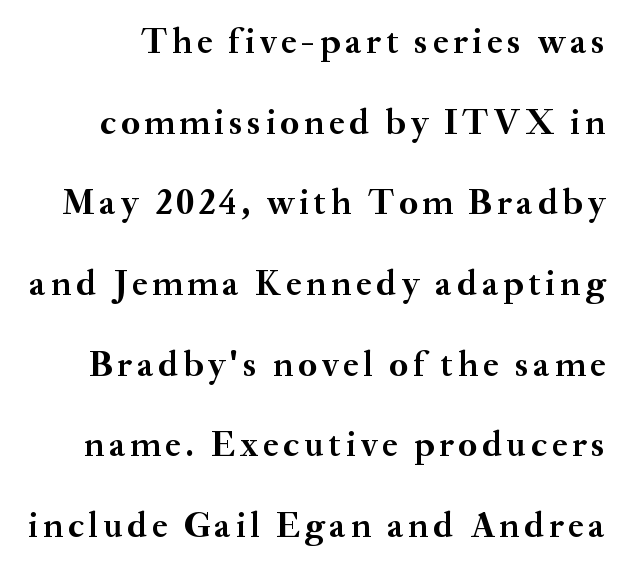
Q: Is the text bold? A: Yes.
Q: Is the text italic (slanted)? A: No, it is upright.
Q: Is the typeface a serif or a sans-serif typeface? A: Serif.
Q: Is the text underlined? A: No.
Q: Is the spacing between lines tight, normal or loose? A: Loose.
Q: Width (condensed, normal, or wide)? A: Normal.
Q: Stroke contrast? A: Medium.
Q: x-height? A: Small.
Q: Monospaced? A: No.
